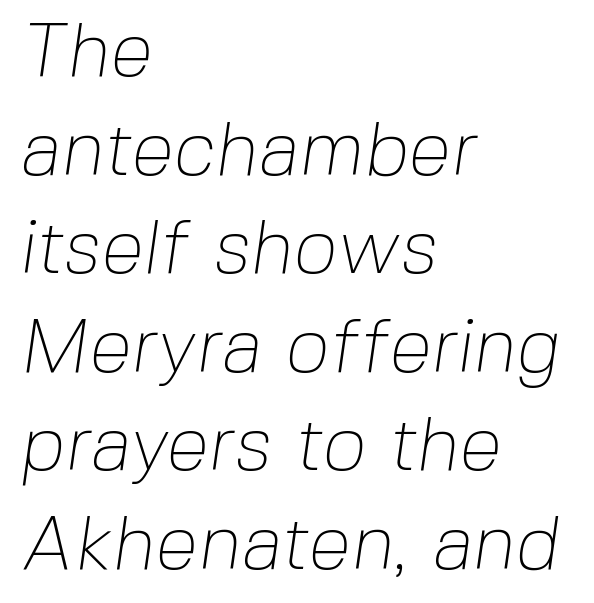
The glyphs in this specimen are sans serif. Nothing heavy about these letters — not bold at all. This sample uses plain, unmodified letter spacing. Words float on clear page, feet unadorned. This sample keeps an unexceptional amount of space between lines. These lines are rendered in a variable-pitch font.
